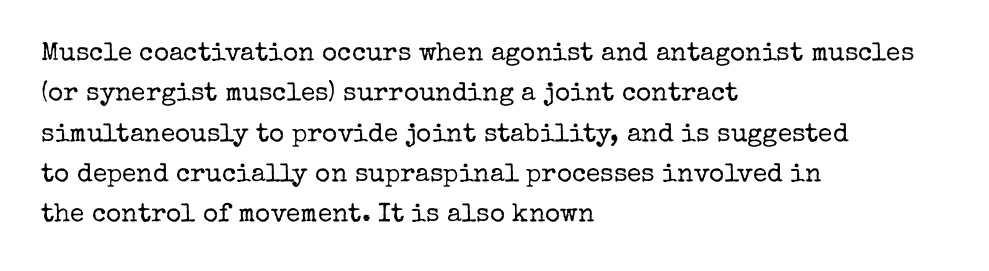
Q: Is the text bold? A: No.
Q: Is the text italic (slanted)? A: No, it is upright.
Q: Is the text underlined? A: No.
Q: How is the paragraph aligned? A: Left-aligned.
Q: Is the spacing between letters normal or unusually wide? A: Normal.
Q: Is the spacing between lines tight, normal or loose? A: Normal.
